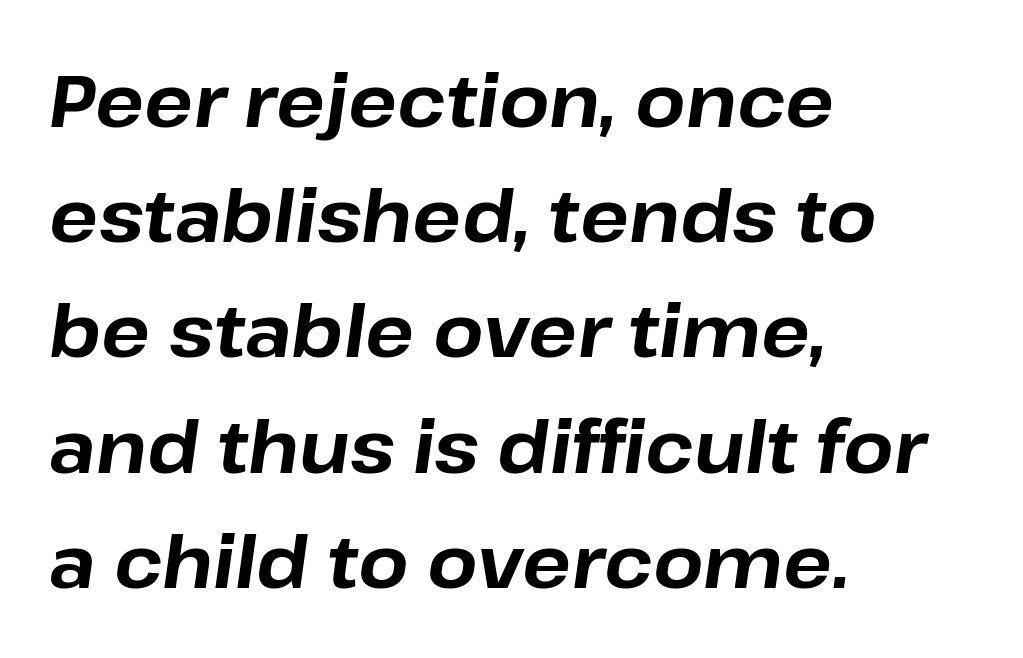
Q: Is the text bold? A: Yes.
Q: Is the text italic (slanted)? A: Yes, it leans right by about 8 degrees.
Q: Is the text underlined? A: No.
Q: How is the paragraph aligned? A: Left-aligned.
Q: Is the spacing between letters normal or unusually wide? A: Normal.
Q: Is the spacing between lines tight, normal or loose? A: Normal.
Q: Width (condensed, normal, or wide)? A: Normal.
Q: Stroke contrast? A: Low.
Q: x-height? A: Medium.
Q: Monospaced? A: No.
